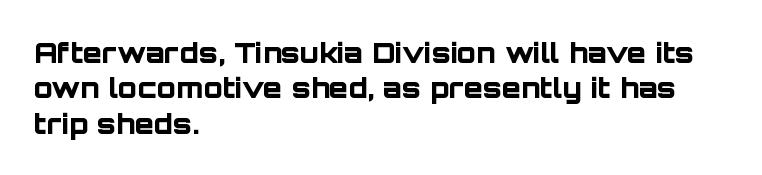
Think of a printed novel: that variable character pitch is what you see here. Honestly, the row spacing looks completely unremarkable. Nothing sits at the stroke ends, so this counts as sans-serif. You can tell it's not italic because the verticals are truly vertical. Is the type bold? Yes — the strokes are clearly thick and heavy.
